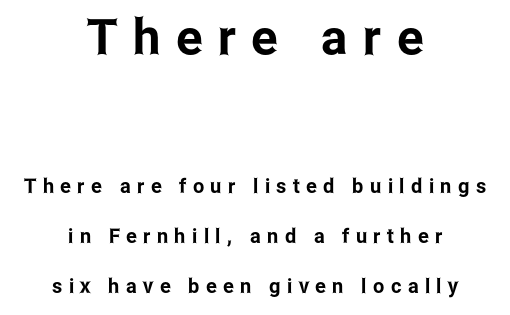
Q: Is the text italic (slanted)? A: No, it is upright.
Q: Is the typeface a serif or a sans-serif typeface? A: Sans-serif.
Q: Is the text underlined? A: No.
Q: How is the paragraph aligned? A: Centered.
Q: Is the spacing between letters normal or unusually wide? A: Unusually wide.
Q: Is the spacing between lines tight, normal or loose? A: Loose.
Q: Which block of text is set in a larger size, the first (top) or the second (bottom)? A: The first (top) one.
Q: Width (condensed, normal, or wide)? A: Condensed.
Q: Stroke contrast? A: Low.
Q: x-height? A: Medium.
Q: Monospaced? A: No.
